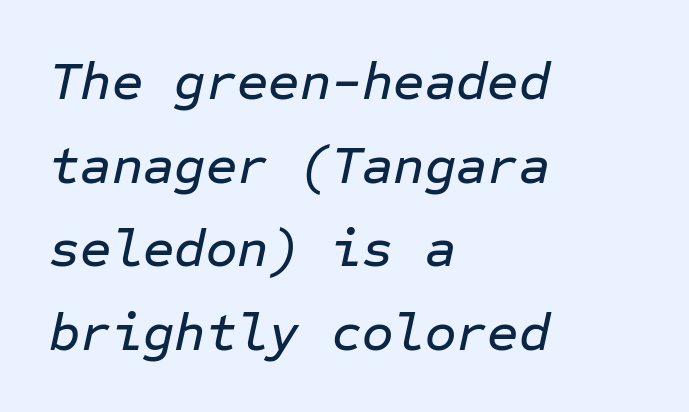
{"italic": "yes", "lean": "right", "slant_degrees": 12, "width": "normal", "stroke_contrast": "low", "x_height": "medium", "monospaced": "yes", "underline": "no", "align": "left", "line_spacing": "normal", "line_spacing_ratio": 1.55, "letter_spacing": "normal", "letter_spacing_em": 0.0, "glyph_px": 54}
